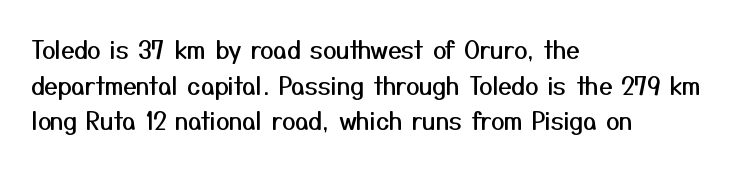
The image shows 24 px text type, upright; set left-aligned, normal line spacing (1.48x), normal letter spacing, not underlined.
